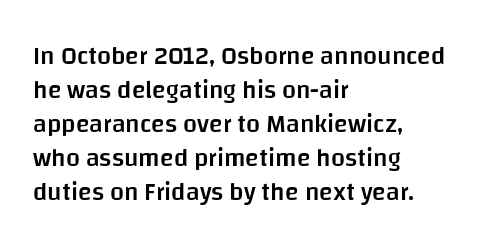
Q: Is the text bold? A: Semi-bold.
Q: Is the text italic (slanted)? A: No, it is upright.
Q: Is the text underlined? A: No.
Q: How is the paragraph aligned? A: Left-aligned.
Q: Is the spacing between letters normal or unusually wide? A: Normal.
Q: Is the spacing between lines tight, normal or loose? A: Normal.
